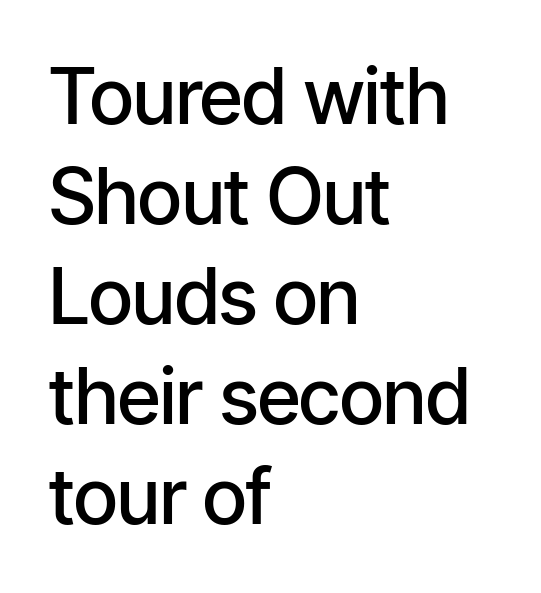
Words float on clear page, feet unadorned. Type style note: lacks serifs. Think of a printed novel: that variable character pitch is what you see here. Does the weight exceed regular? Yes, but only to semibold. Compared with typical body copy, the letter spacing here is the same. Quick note: not italic, upright.
